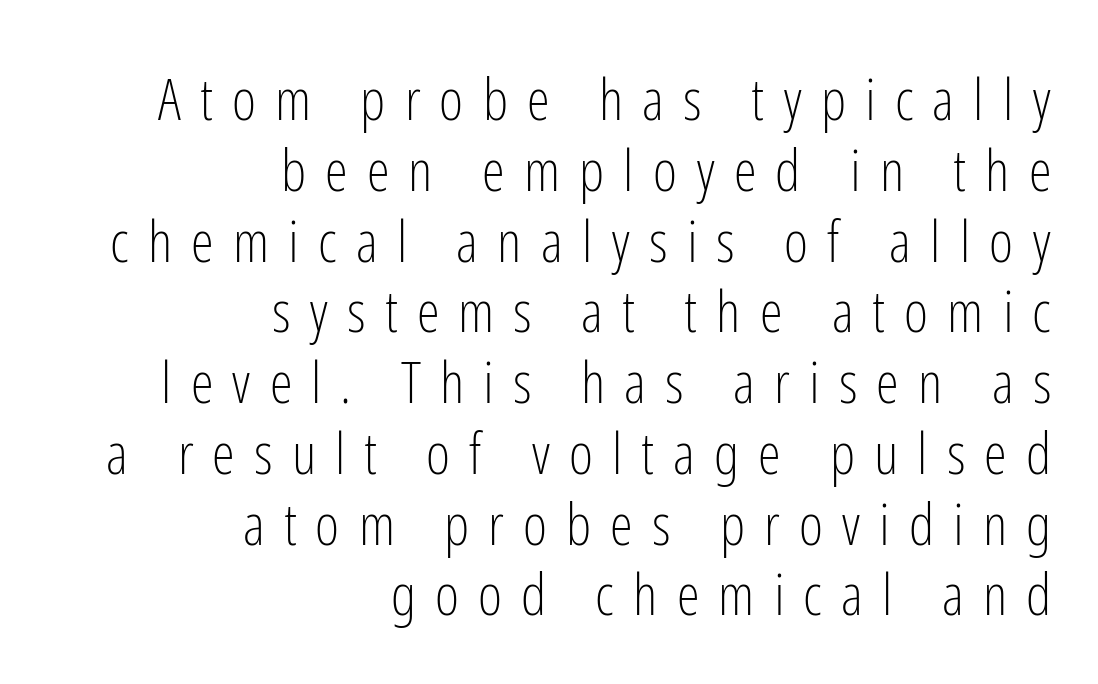
The setting favours the right margin, as signatures and pull-quotes sometimes do. Italic: no, the glyphs are upright roman. Here the designer chose a conventional face with non-uniform glyph widths. Check where the strokes stop: nothing finishes them off — pure sans.
